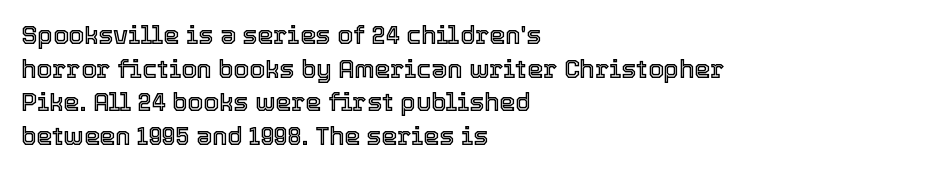
{"italic": "no", "underline": "no", "align": "left", "line_spacing": "normal", "line_spacing_ratio": 1.35, "letter_spacing": "normal", "letter_spacing_em": 0.0, "glyph_px": 25}
